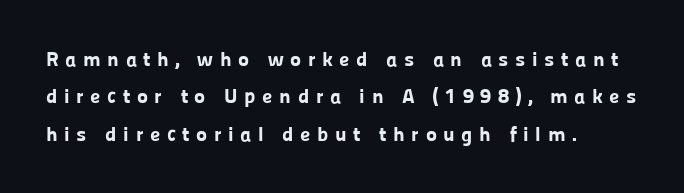
The image shows 21 px bold type, upright; set left-aligned, line spacing 1.78x, unusually wide letter spacing (+0.31 em), not underlined.
